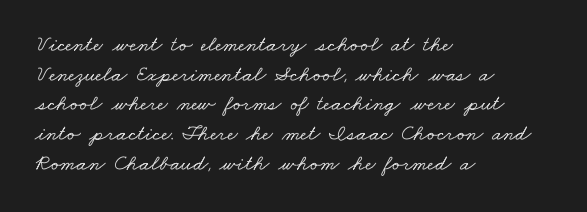
{"underline": "no", "align": "left", "line_spacing": "normal", "line_spacing_ratio": 1.35, "letter_spacing": "normal", "letter_spacing_em": 0.0, "glyph_px": 22}
